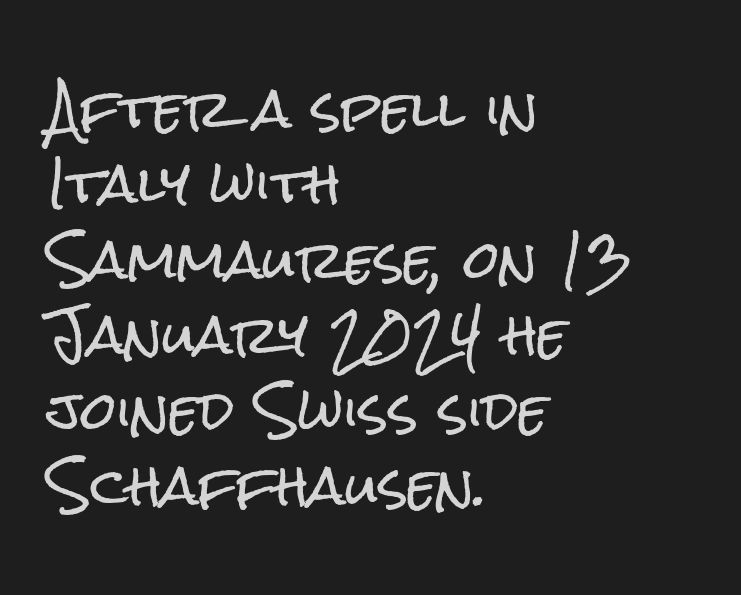
{"serif": "no", "italic": "no", "width": "condensed", "stroke_contrast": "low", "x_height": "medium", "monospaced": "no", "underline": "no", "align": "left", "line_spacing": "normal", "line_spacing_ratio": 1.48, "letter_spacing": "normal", "letter_spacing_em": 0.0, "glyph_px": 51}
